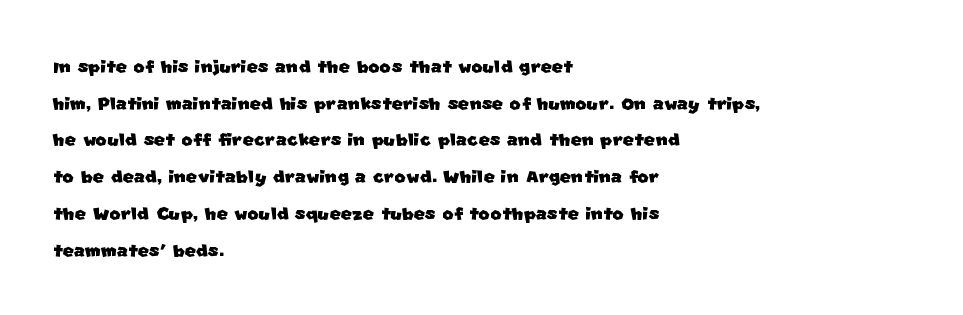
{"underline": "no", "align": "left", "line_spacing": "normal", "line_spacing_ratio": 1.53, "letter_spacing": "normal", "letter_spacing_em": 0.0, "glyph_px": 24}
